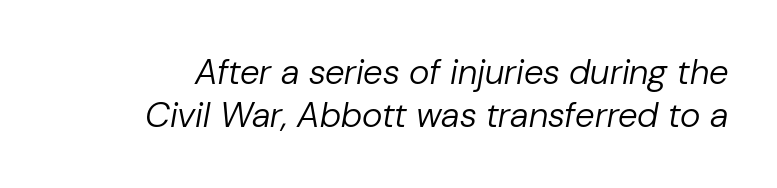
The image shows 35 px regular-weight type, italic (leaning right); set line spacing 1.23x, normal letter spacing, not underlined; low stroke contrast and a medium x-height.
